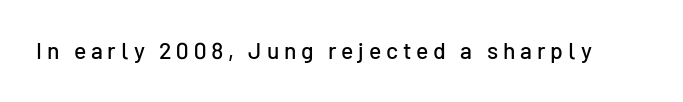
The image shows 23 px text type, upright; set unusually wide letter spacing (+0.21 em), not underlined.
